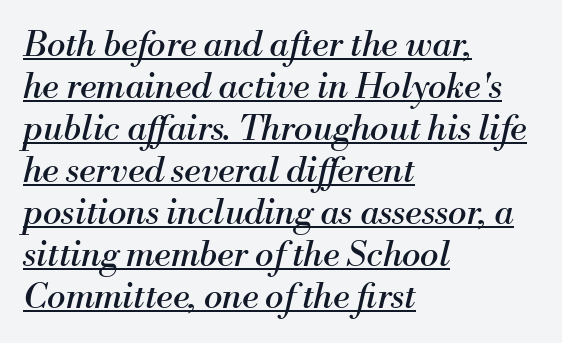
The image shows 35 px regular-weight serif type, italic (leaning right); set left-aligned, line spacing 1.2x, normal letter spacing, underlined; medium stroke contrast and a small x-height.
